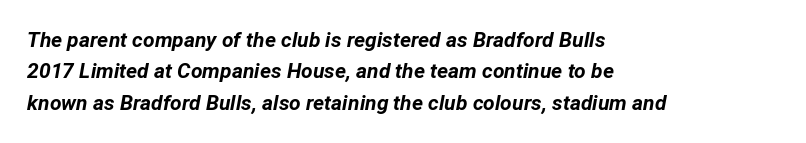
The image shows 21 px bold type, italic (leaning right); set left-aligned, normal line spacing (1.5x), normal letter spacing, not underlined.
